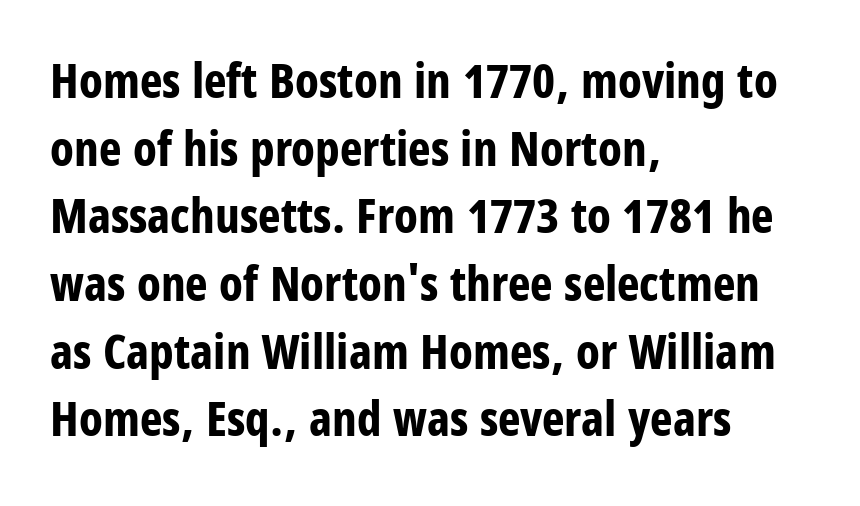
The image shows 48 px bold, condensed sans-serif type, upright; set left-aligned, normal line spacing (1.41x), normal letter spacing, not underlined; low stroke contrast and a large x-height.
